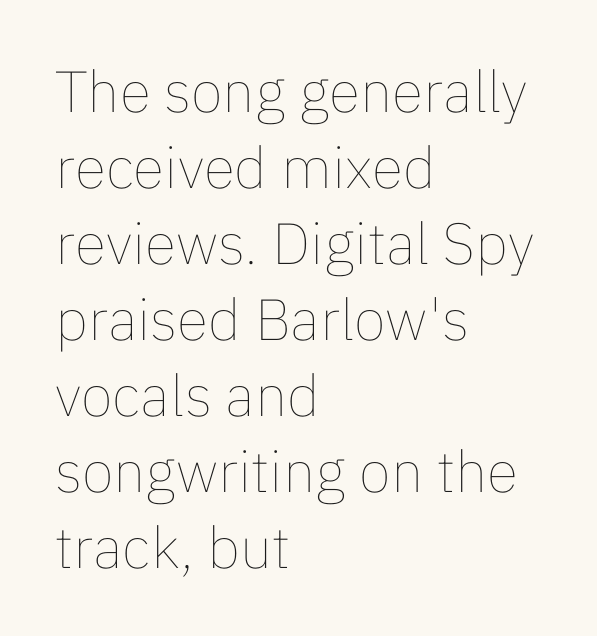
You could call the tracking neutral — neither tight nor loose. Interline gaps are of average width in this sample. The weight tops out at a normal text grade. The rendering uses natural spacing where letterforms have individual widths. Clear beneath every line of the passage. These lines stack with their left ends in a neat column.
